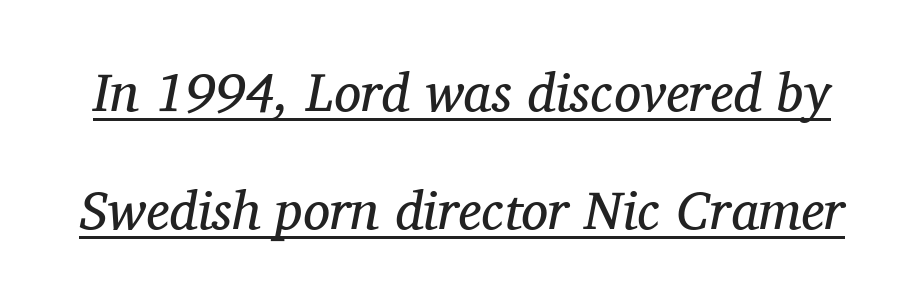
In terms of leading, this rendering errs on the spacious side. A typesetter would call this proportional, since set widths differ per character. Slant detected: the letters are inclined. Students, observe the line beneath the letters — that is underlining.
